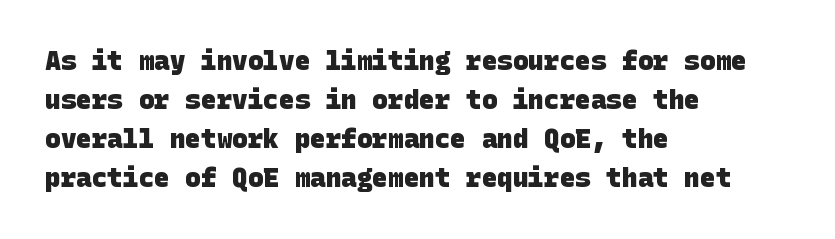
{"bold": "yes", "underline": "no", "align": "left", "line_spacing": "normal", "line_spacing_ratio": 1.5, "letter_spacing": "normal", "letter_spacing_em": 0.0, "glyph_px": 26}
